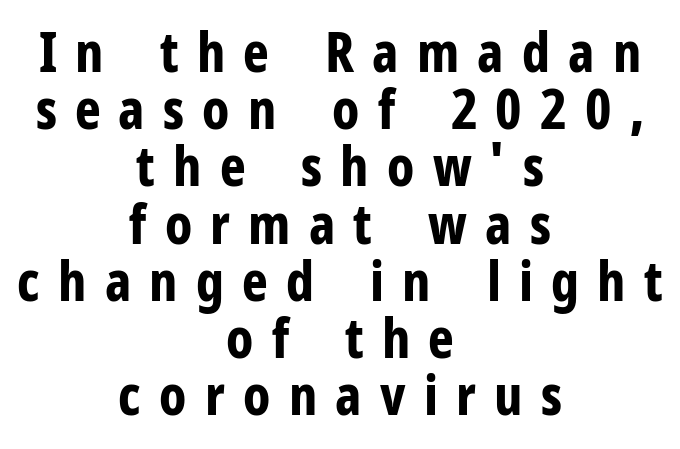
The image shows 55 px bold, condensed sans-serif type, upright; set centered, tight line spacing (1.04x), unusually wide letter spacing (+0.33 em), not underlined; low stroke contrast and a medium x-height.
